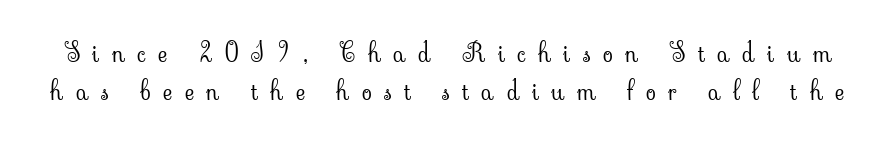
{"italic": "no", "bold": "no", "underline": "no", "line_spacing": "normal", "line_spacing_ratio": 1.46, "letter_spacing": "wide", "letter_spacing_em": 0.48, "glyph_px": 26}
